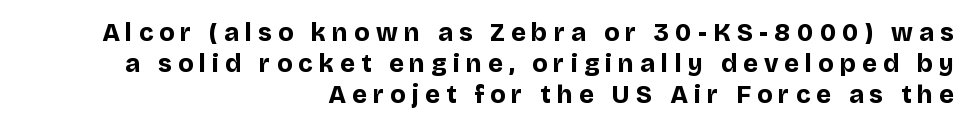
The image shows 25 px bold type, upright; set right-aligned, normal line spacing (1.25x), unusually wide letter spacing (+0.25 em), not underlined.
